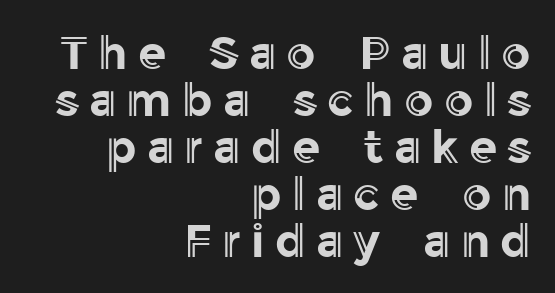
The image shows 46 px text type, upright; set right-aligned, tight line spacing (1.02x), unusually wide letter spacing (+0.22 em), not underlined; a medium x-height.
